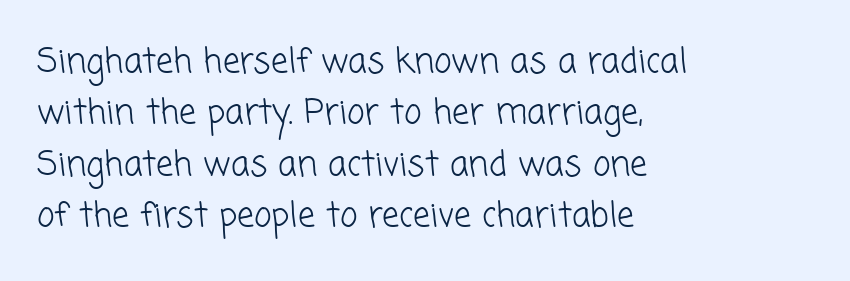
{"serif": "no", "bold": "no", "weight": "light", "width": "normal", "stroke_contrast": "low", "x_height": "medium", "monospaced": "no", "underline": "no", "align": "left", "line_spacing": "normal", "line_spacing_ratio": 1.51, "letter_spacing": "normal", "letter_spacing_em": 0.0, "glyph_px": 34}
